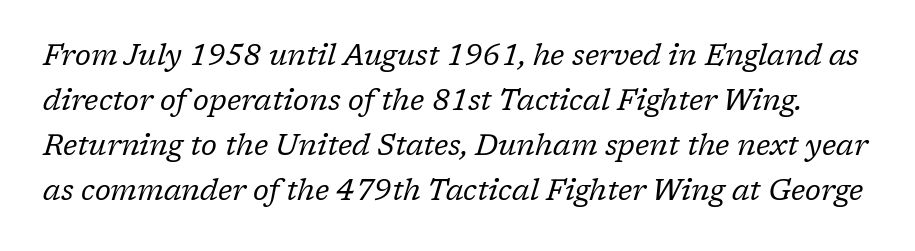
{"serif": "yes", "italic": "yes", "lean": "right", "slant_degrees": 17, "bold": "no", "weight": "regular", "width": "normal", "stroke_contrast": "low", "x_height": "medium", "monospaced": "no", "underline": "no", "line_spacing": "normal", "line_spacing_ratio": 1.55, "letter_spacing": "normal", "letter_spacing_em": 0.0, "glyph_px": 29}
